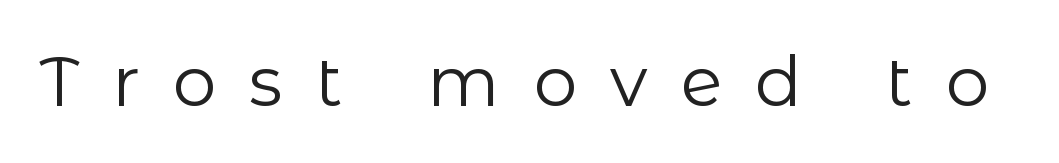
Q: Is the text bold? A: No.
Q: Is the text italic (slanted)? A: No, it is upright.
Q: Is the typeface a serif or a sans-serif typeface? A: Sans-serif.
Q: Is the text underlined? A: No.
Q: Is the spacing between letters normal or unusually wide? A: Unusually wide.
Q: Width (condensed, normal, or wide)? A: Normal.
Q: Stroke contrast? A: Low.
Q: x-height? A: Medium.
Q: Monospaced? A: No.
